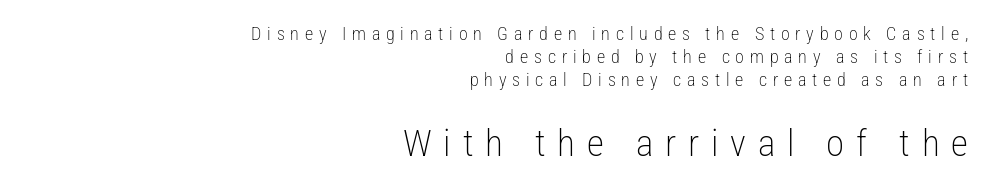
The image shows 37 px light, condensed sans-serif type, upright; set right-aligned, normal line spacing (1.27x), unusually wide letter spacing (+0.32 em), not underlined; the second (bottom) block is 2.06x larger; low stroke contrast and a medium x-height.
